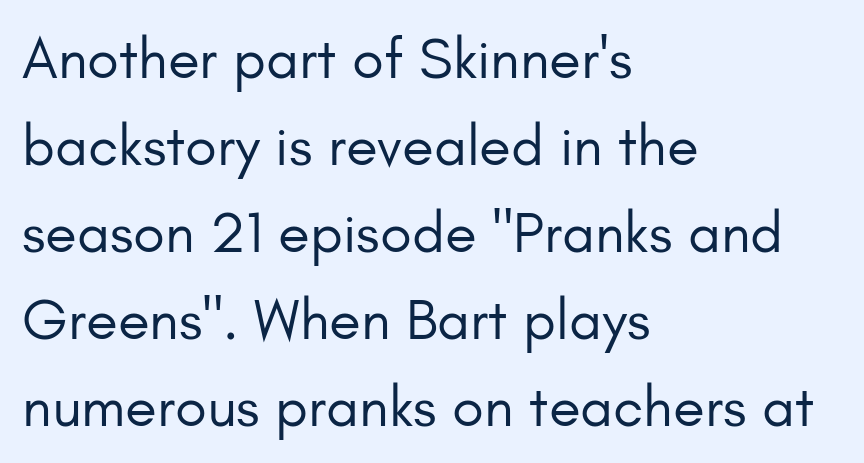
{"serif": "no", "italic": "no", "bold": "no", "weight": "regular", "width": "normal", "stroke_contrast": "low", "x_height": "small", "monospaced": "no", "underline": "no", "align": "left", "line_spacing": "normal", "line_spacing_ratio": 1.5, "letter_spacing": "normal", "letter_spacing_em": 0.0, "glyph_px": 58}
